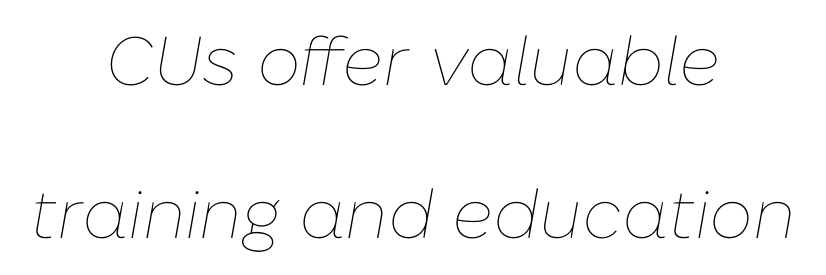
The image shows 69 px thin type, italic (leaning right); set centered, loose line spacing (2.22x), normal letter spacing, not underlined; low stroke contrast and a medium x-height.
